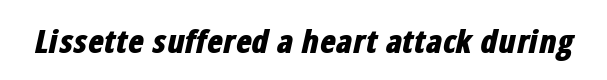
Q: Is the text bold? A: Yes.
Q: Is the text italic (slanted)? A: Yes, it leans right by about 12 degrees.
Q: Is the text underlined? A: No.
Q: Is the spacing between letters normal or unusually wide? A: Normal.
Q: Width (condensed, normal, or wide)? A: Condensed.
Q: Stroke contrast? A: Low.
Q: x-height? A: Medium.
Q: Monospaced? A: No.
